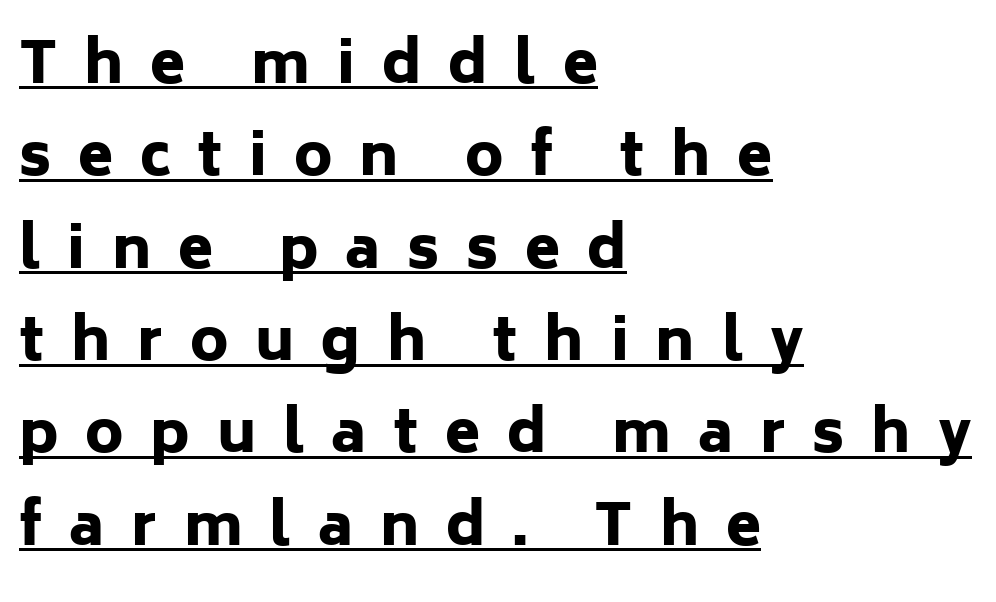
The image shows 57 px heavy sans-serif type, upright; set left-aligned, normal line spacing (1.62x), unusually wide letter spacing (+0.47 em), underlined; low stroke contrast and a medium x-height.
